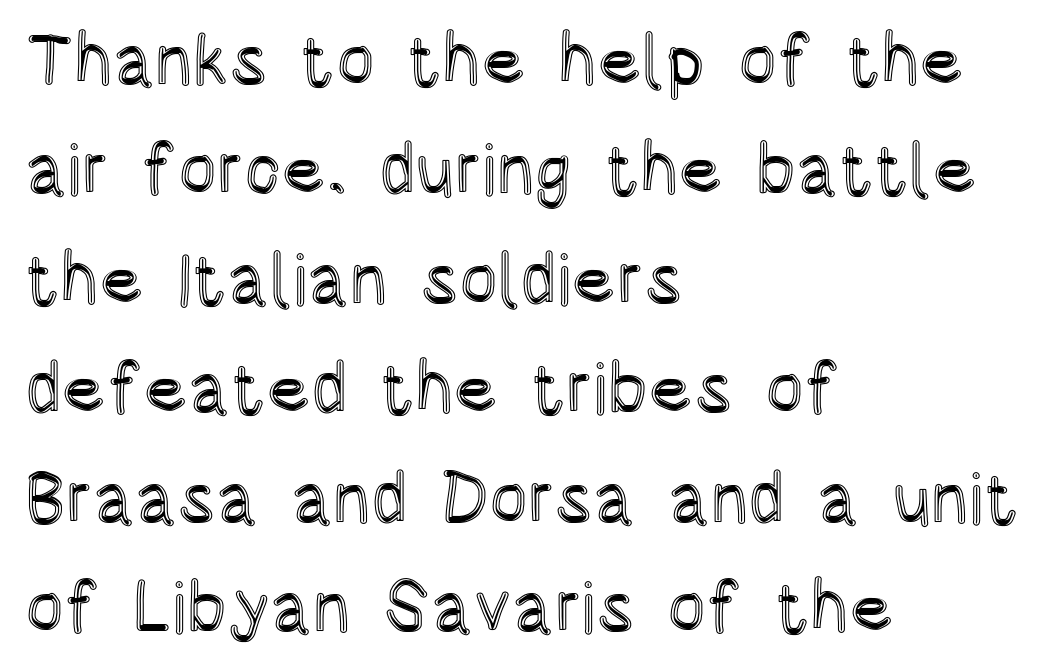
Q: Is the text italic (slanted)? A: No, it is upright.
Q: Is the text underlined? A: No.
Q: How is the paragraph aligned? A: Left-aligned.
Q: Is the spacing between letters normal or unusually wide? A: Normal.
Q: Is the spacing between lines tight, normal or loose? A: Normal.
Q: Width (condensed, normal, or wide)? A: Condensed.
Q: x-height? A: Large.
Q: Monospaced? A: No.
